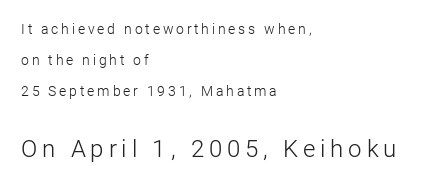
{"italic": "no", "bold": "no", "underline": "no", "align": "left", "line_spacing": "loose", "line_spacing_ratio": 2.23, "letter_spacing": "wide", "letter_spacing_em": 0.2, "larger_block": "second", "size_ratio": 1.71, "glyph_px": 24}
